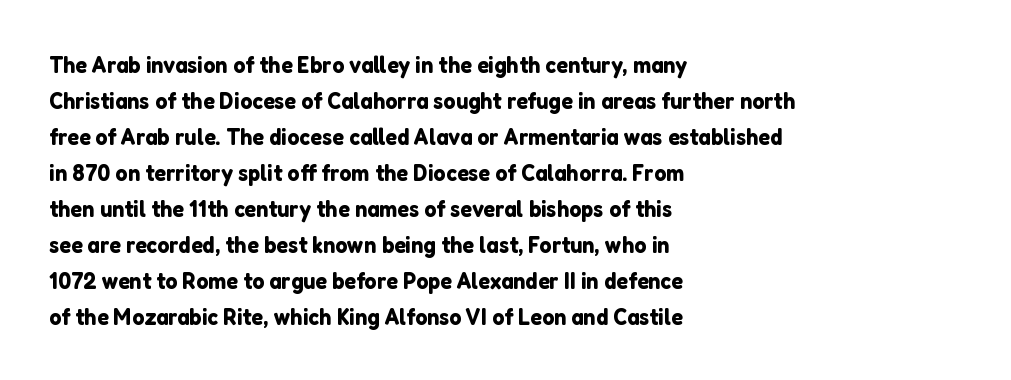
The image shows 24 px text type, upright; set left-aligned, normal line spacing (1.5x), normal letter spacing, not underlined.
